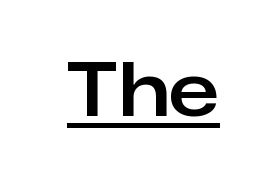
Q: Is the text italic (slanted)? A: No, it is upright.
Q: Is the typeface a serif or a sans-serif typeface? A: Sans-serif.
Q: Is the text underlined? A: Yes.
Q: Is the spacing between letters normal or unusually wide? A: Normal.
Q: Width (condensed, normal, or wide)? A: Normal.
Q: Stroke contrast? A: Low.
Q: x-height? A: Medium.
Q: Monospaced? A: No.
